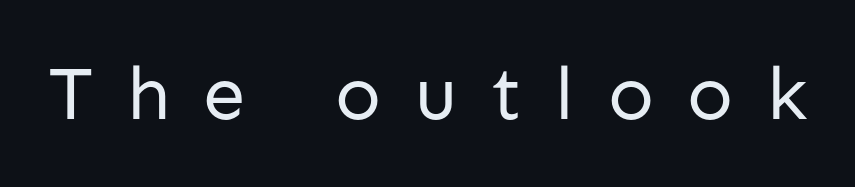
{"serif": "no", "italic": "no", "bold": "no", "weight": "regular", "width": "normal", "stroke_contrast": "low", "x_height": "medium", "monospaced": "no", "underline": "no", "letter_spacing": "wide", "letter_spacing_em": 0.44, "glyph_px": 76}
